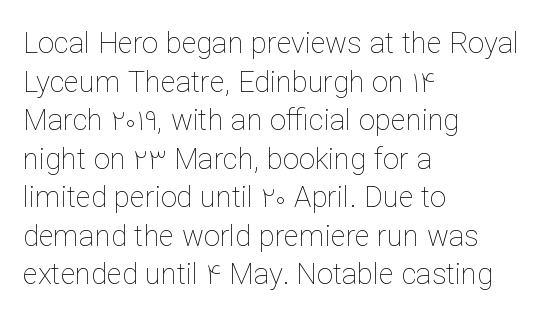
{"italic": "no", "bold": "no", "weight": "thin", "width": "normal", "stroke_contrast": "low", "x_height": "medium", "monospaced": "no", "underline": "no", "align": "left", "line_spacing": "normal", "line_spacing_ratio": 1.33, "letter_spacing": "normal", "letter_spacing_em": 0.0, "glyph_px": 29}
